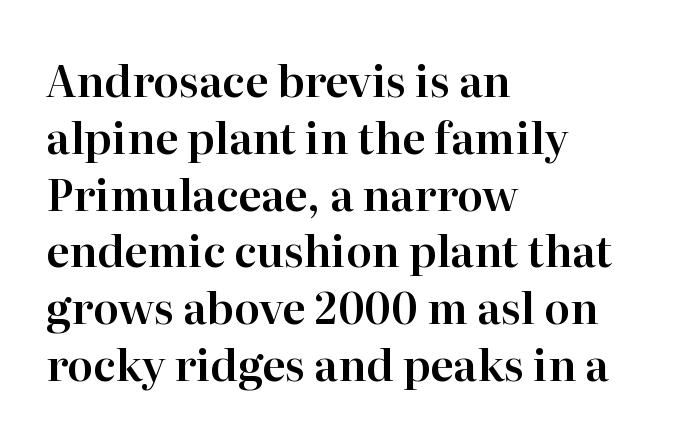
The image shows 43 px serif type, upright; set left-aligned, normal line spacing (1.32x), normal letter spacing, not underlined; high stroke contrast and a medium x-height.
